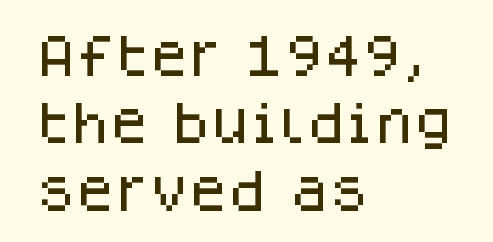
Q: Is the text italic (slanted)? A: No, it is upright.
Q: Is the typeface a serif or a sans-serif typeface? A: Sans-serif.
Q: Is the text underlined? A: No.
Q: How is the paragraph aligned? A: Left-aligned.
Q: Is the spacing between letters normal or unusually wide? A: Normal.
Q: Is the spacing between lines tight, normal or loose? A: Normal.
Q: Width (condensed, normal, or wide)? A: Normal.
Q: Stroke contrast? A: Low.
Q: x-height? A: Large.
Q: Monospaced? A: No.
